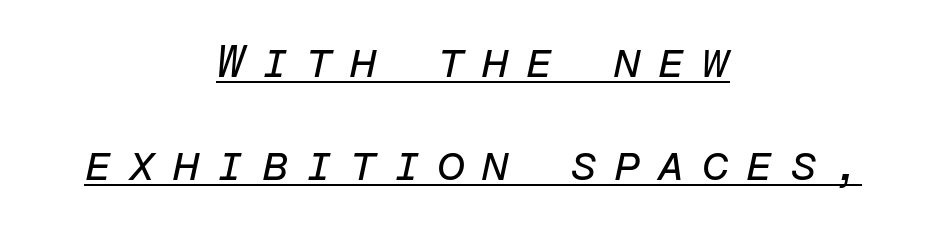
Looks like terminal output: every glyph gets an equal slot. The sample's only ornament is a line tracing under the words. Ink coverage per letter is moderate at most. The leading is generous, giving the passage an open texture.
